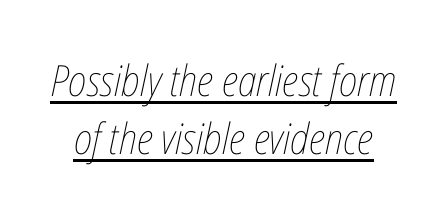
In terms of posture, this sample is oblique. Rows of type keep a routine distance in the vertical direction. These lines are rendered in a variable-pitch font. Nothing heavy about these letters — not bold at all. The gaps between neighbouring characters are ordinary and unremarkable.
